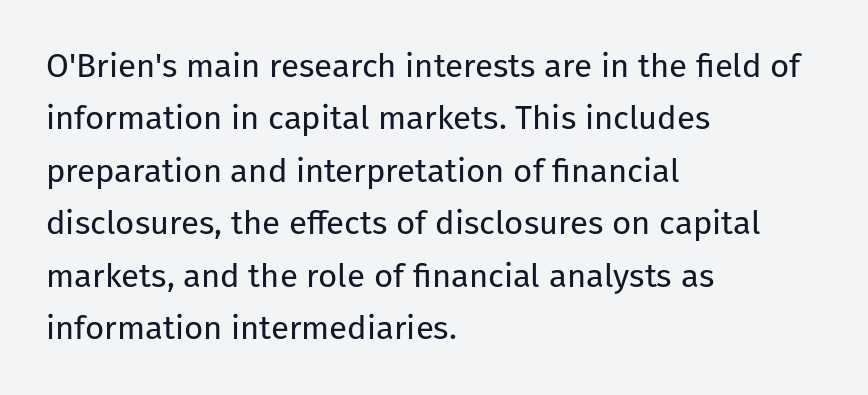
No extra ink here — the face is not bold. In terms of letterspacing, this is plain default setting. The words here are not underlined. A typesetter would call this leading conventional body-copy spacing.
